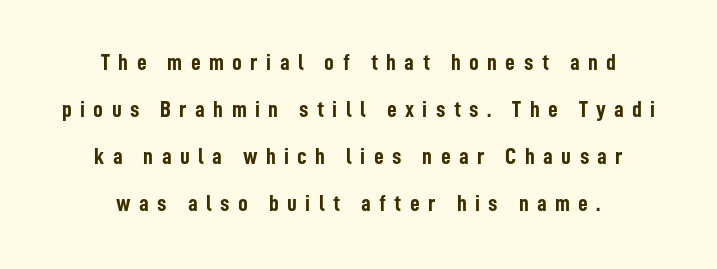
{"italic": "no", "bold": "yes", "underline": "no", "align": "center", "line_spacing": "loose", "line_spacing_ratio": 1.96, "letter_spacing": "wide", "letter_spacing_em": 0.35, "glyph_px": 24}
